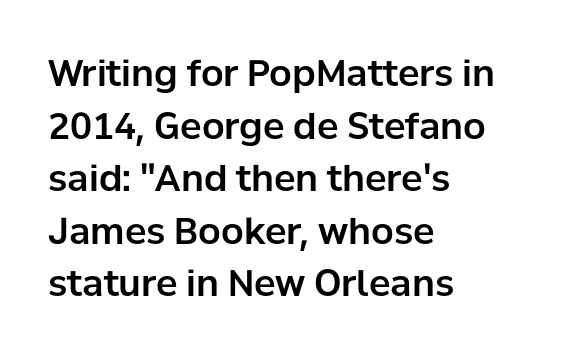
Q: Is the text italic (slanted)? A: No, it is upright.
Q: Is the typeface a serif or a sans-serif typeface? A: Sans-serif.
Q: Is the text underlined? A: No.
Q: How is the paragraph aligned? A: Left-aligned.
Q: Is the spacing between letters normal or unusually wide? A: Normal.
Q: Is the spacing between lines tight, normal or loose? A: Normal.
Q: Width (condensed, normal, or wide)? A: Normal.
Q: Stroke contrast? A: Low.
Q: x-height? A: Medium.
Q: Monospaced? A: No.
